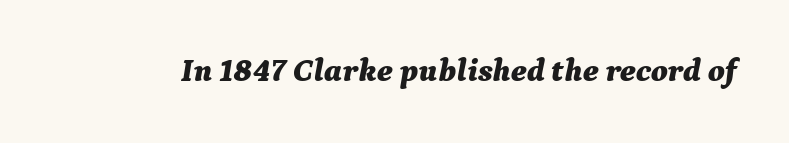
{"italic": "yes", "lean": "right", "slant_degrees": 9, "bold": "yes", "weight": "bold", "width": "normal", "stroke_contrast": "medium", "x_height": "medium", "monospaced": "no", "underline": "no", "letter_spacing": "normal", "letter_spacing_em": 0.0, "glyph_px": 32}
